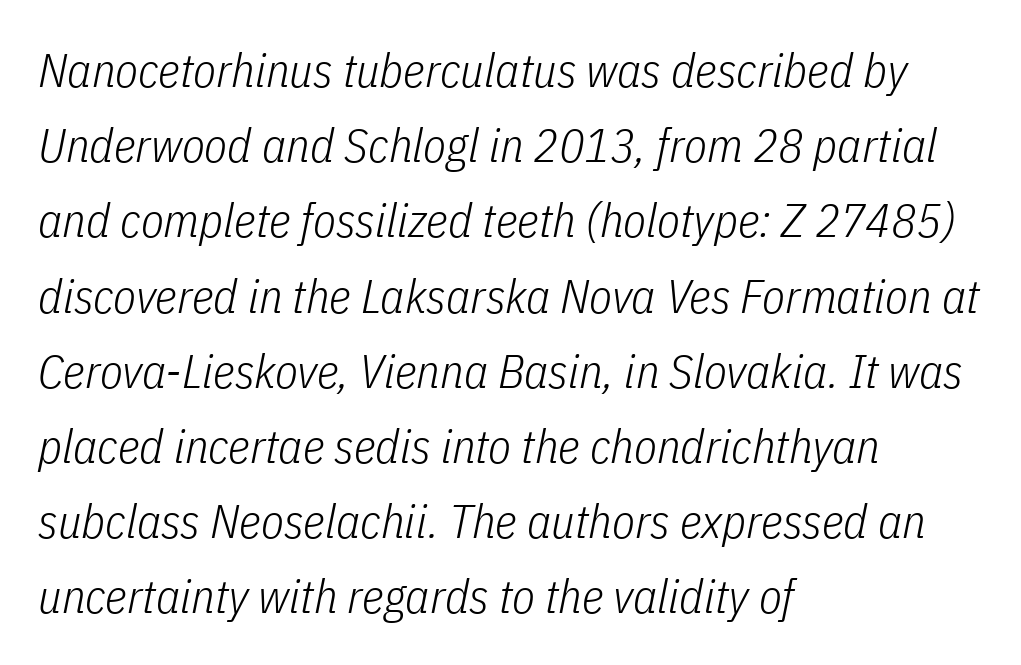
The image shows 47 px light, condensed type, italic (leaning right); set left-aligned, normal line spacing (1.6x), normal letter spacing, not underlined; low stroke contrast and a medium x-height.
